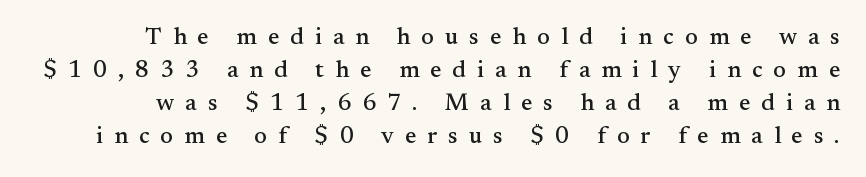
Words appear elongated and porous because spacing is wide. The gap between lines stays unmarked. You can tell it's not italic because the verticals are truly vertical. Line spacing here is normal.
